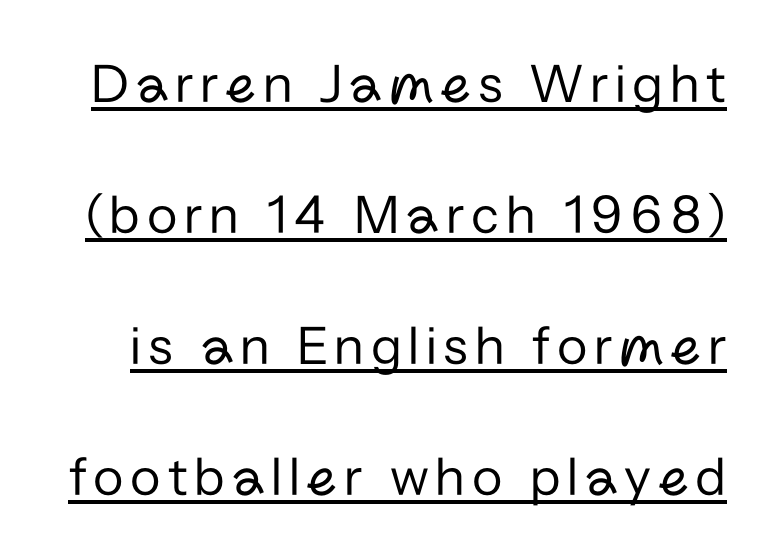
Q: Is the text bold? A: No.
Q: Is the text italic (slanted)? A: No, it is upright.
Q: Is the typeface a serif or a sans-serif typeface? A: Sans-serif.
Q: Is the text underlined? A: Yes.
Q: Is the spacing between lines tight, normal or loose? A: Loose.
Q: Width (condensed, normal, or wide)? A: Normal.
Q: Stroke contrast? A: Low.
Q: x-height? A: Medium.
Q: Monospaced? A: No.
